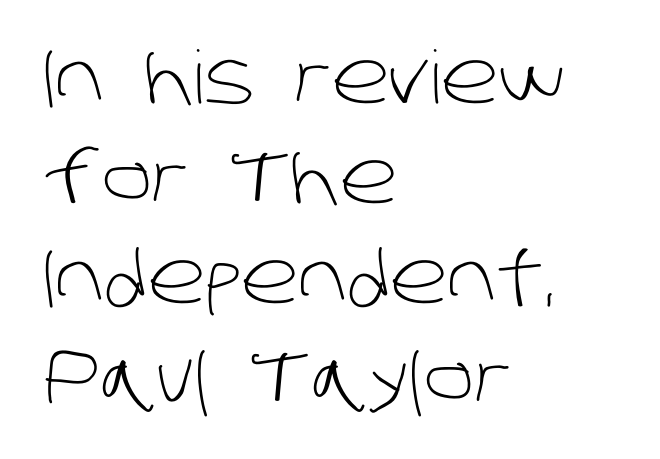
{"serif": "no", "bold": "no", "weight": "light", "width": "normal", "stroke_contrast": "low", "x_height": "large", "monospaced": "no", "underline": "no", "align": "left", "line_spacing": "normal", "line_spacing_ratio": 1.37, "letter_spacing": "normal", "letter_spacing_em": 0.0, "glyph_px": 73}
